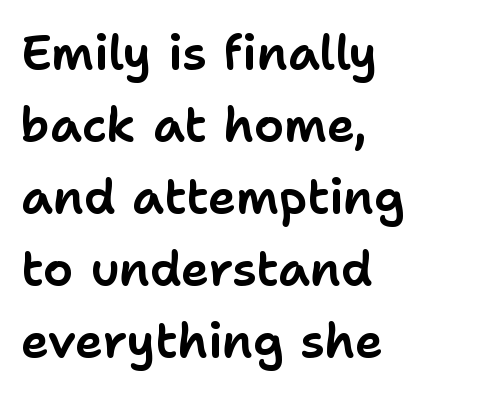
Underline: absent. Characters follow at the spacing the type designer built in. The block of text has a typical density, with ordinary space between rows. Note the varied advance widths — an 'i' is clearly narrower than an 'm'. In terms of letterform style, serifs are entirely absent. The passage is arranged the way most books set body copy — flush left.
